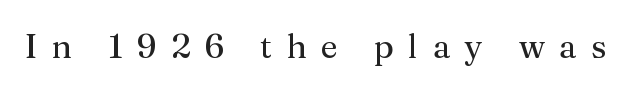
Words appear elongated and porous because spacing is wide. Unlike italic type, these characters show no tilt at all. A bare baseline throughout the passage. Caption: face not bold, strokes unweighted. What kind of face is this? One with serifs. Varying glyph widths throughout — classic text-font behaviour.
